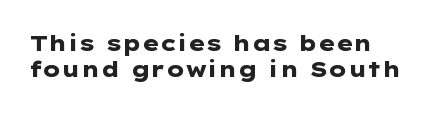
Q: Is the text bold? A: Yes.
Q: Is the text italic (slanted)? A: No, it is upright.
Q: Is the text underlined? A: No.
Q: How is the paragraph aligned? A: Left-aligned.
Q: Is the spacing between letters normal or unusually wide? A: Normal.
